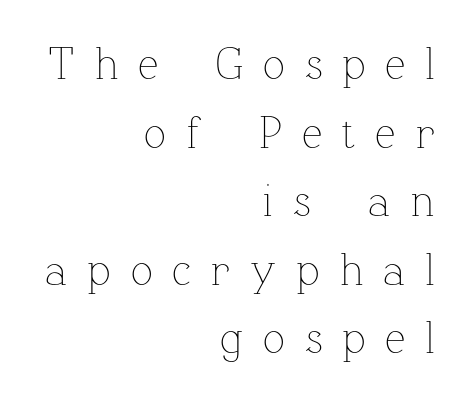
The image shows 46 px thin type, upright; set right-aligned, normal line spacing (1.49x), unusually wide letter spacing (+0.43 em), not underlined; low stroke contrast and a medium x-height.
